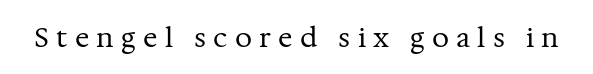
Q: Is the text bold? A: No.
Q: Is the text italic (slanted)? A: No, it is upright.
Q: Is the text underlined? A: No.
Q: Is the spacing between letters normal or unusually wide? A: Unusually wide.
